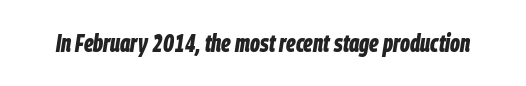
Does the weight exceed regular? Yes, all the way to bold. The text carries the slant typical of an italic or oblique font. This rendering leaves character spacing at its baseline value. Descender tails drop into unmarked territory.
